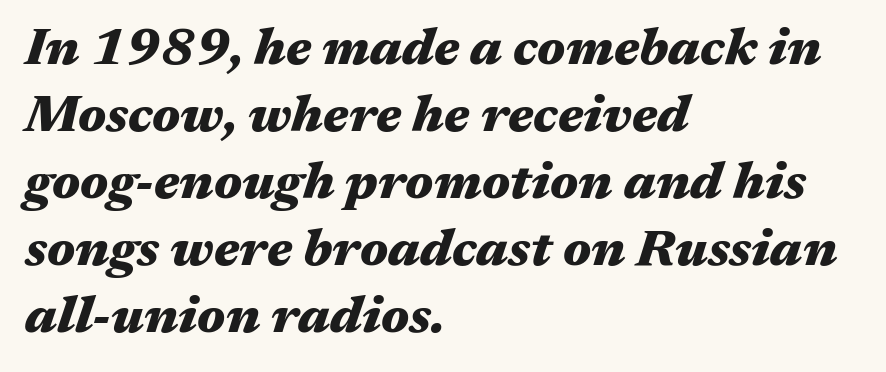
The image shows 52 px heavy, wide type, italic (leaning right); set left-aligned, normal line spacing (1.29x), normal letter spacing, not underlined; medium stroke contrast and a medium x-height.
